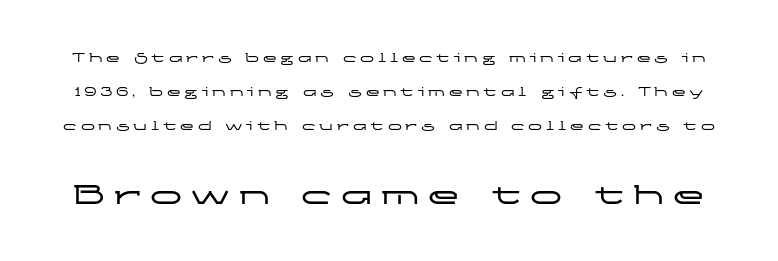
{"serif": "no", "italic": "no", "width": "wide", "stroke_contrast": "low", "x_height": "medium", "monospaced": "no", "underline": "no", "line_spacing": "loose", "line_spacing_ratio": 2.43, "letter_spacing": "wide", "letter_spacing_em": 0.26, "larger_block": "second", "size_ratio": 2.29, "glyph_px": 32}
